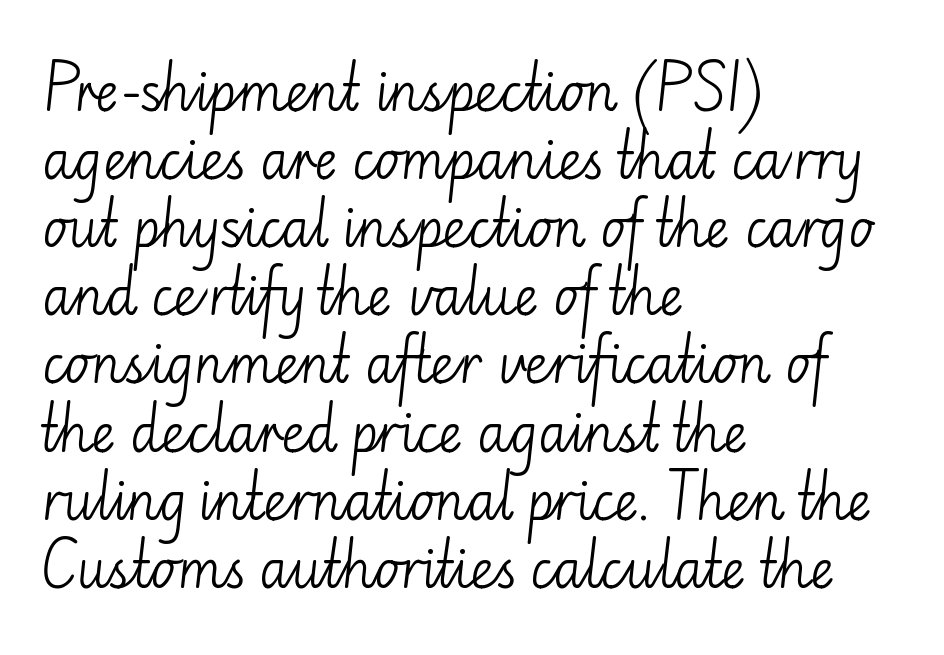
Classification — sans serif. Descenders are the only things crossing below the line. This sample keeps an unexceptional amount of space between lines. The typesetter chose a ragged-right arrangement here. Caption: standard tracking, unaltered.
